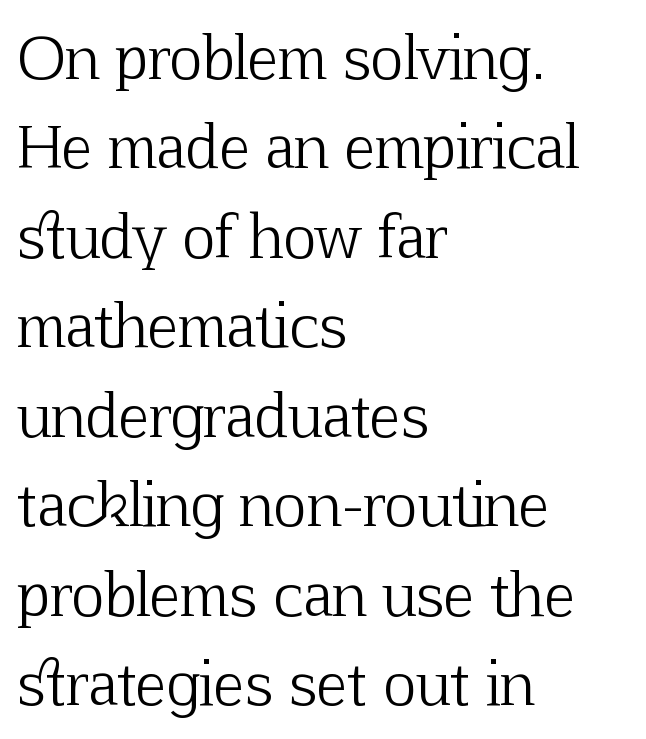
{"serif": "yes", "italic": "no", "bold": "no", "weight": "light", "width": "normal", "stroke_contrast": "low", "x_height": "medium", "monospaced": "no", "underline": "no", "align": "left", "line_spacing": "normal", "line_spacing_ratio": 1.57, "letter_spacing": "normal", "letter_spacing_em": 0.0, "glyph_px": 57}
